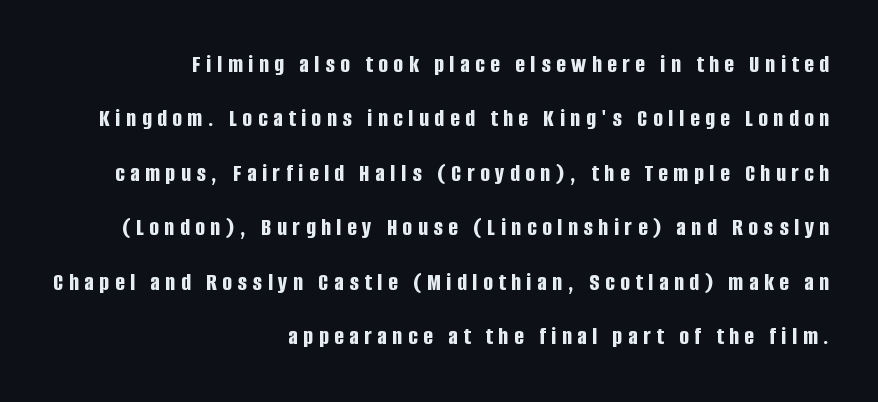
Reading down the column, the eye jumps a long way to each next line. The type is letterspaced generously, with wide tracking. The characters look thick and weighty, a clear bold. Any mark beneath the type? The region is blank. This is roman type, the default non-slanted kind.
